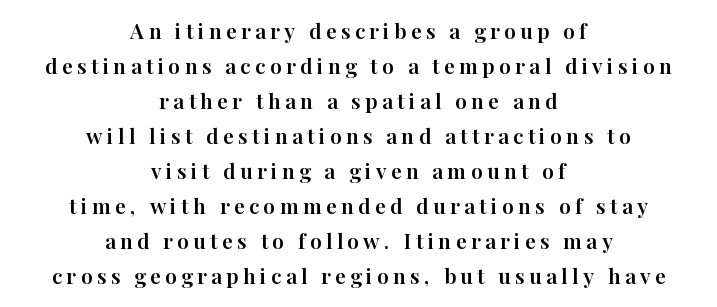
The image shows 21 px text type, upright; set centered, normal line spacing (1.67x), unusually wide letter spacing (+0.21 em), not underlined.
